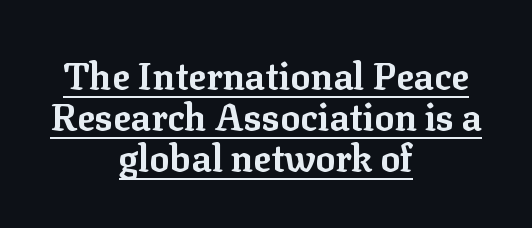
{"serif": "yes", "italic": "no", "bold": "yes", "weight": "bold", "width": "normal", "stroke_contrast": "low", "x_height": "medium", "monospaced": "no", "underline": "yes", "align": "center", "line_spacing": "tight", "line_spacing_ratio": 1.11, "letter_spacing": "normal", "letter_spacing_em": 0.0, "glyph_px": 37}
